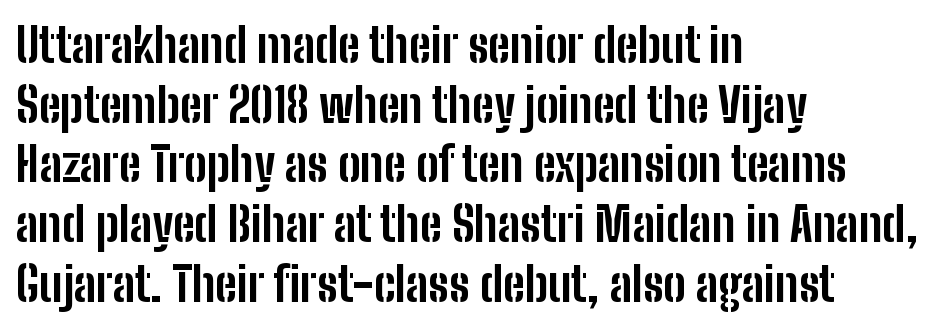
The image shows 47 px bold, condensed sans-serif type, upright; set left-aligned, normal line spacing (1.27x), normal letter spacing, not underlined; low stroke contrast and a medium x-height.
